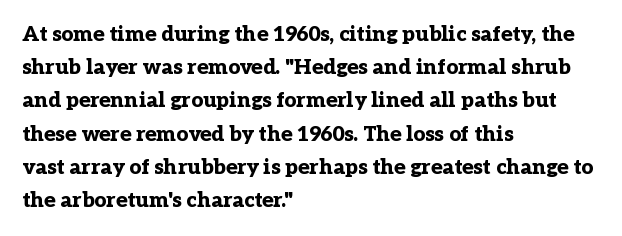
The image shows 21 px bold type, upright; set left-aligned, normal line spacing (1.58x), normal letter spacing, not underlined.
